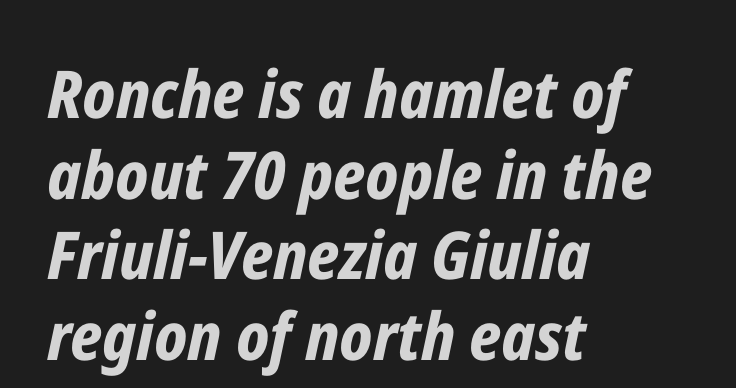
Q: Is the text bold? A: Yes.
Q: Is the text italic (slanted)? A: Yes, it leans right by about 12 degrees.
Q: Is the text underlined? A: No.
Q: How is the paragraph aligned? A: Left-aligned.
Q: Is the spacing between letters normal or unusually wide? A: Normal.
Q: Width (condensed, normal, or wide)? A: Condensed.
Q: Stroke contrast? A: Low.
Q: x-height? A: Medium.
Q: Monospaced? A: No.
